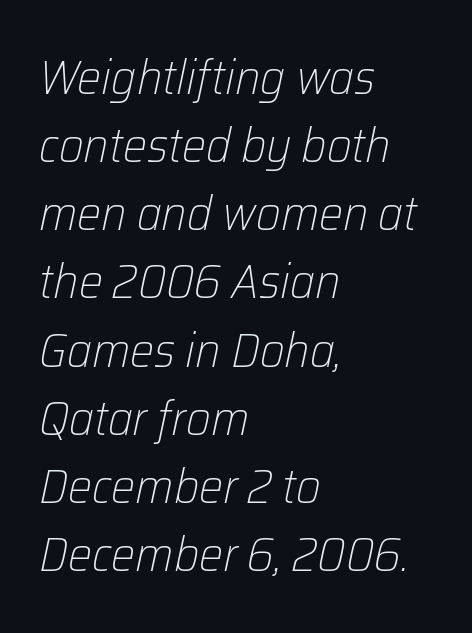
Stems here are at most as thick as an everyday book face. Proportional: the letters do not fall into vertical columns. The baseline area is clear. Notice how the passage keeps a crisp vertical edge on the left only. Looking at the ascenders, they clearly lean. Short note: letters normally spaced.
